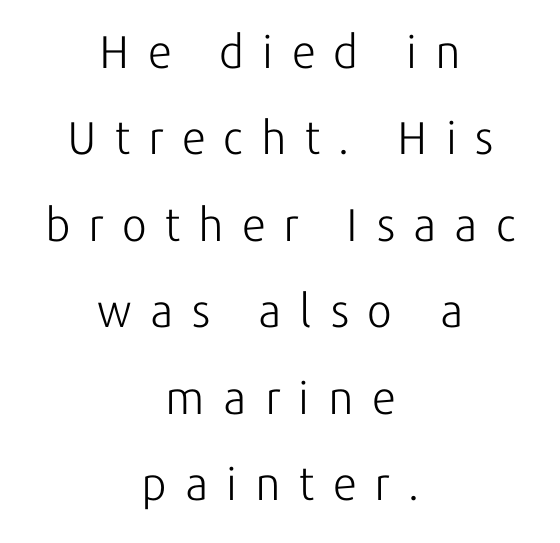
{"serif": "no", "italic": "no", "bold": "no", "weight": "light", "width": "normal", "stroke_contrast": "low", "x_height": "medium", "monospaced": "no", "underline": "no", "align": "center", "line_spacing_ratio": 1.88, "letter_spacing": "wide", "letter_spacing_em": 0.4, "glyph_px": 46}
